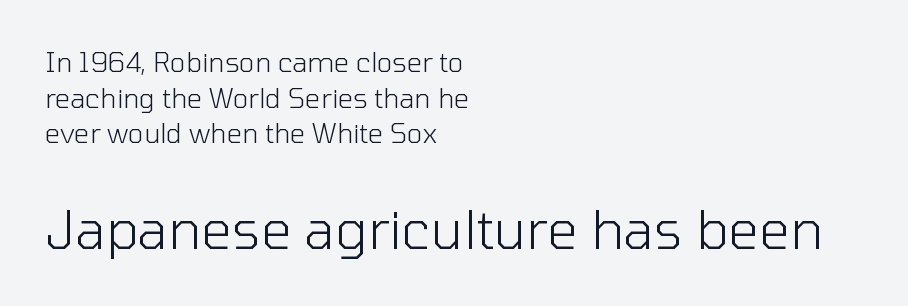
Layout note: lines flush left. This sample uses a sans-serif face. In terms of leading, this rendering sits right in the middle. The tracking reads as untouched default to a designer's eye. Stroke mass is kept to a normal reading level or below.
